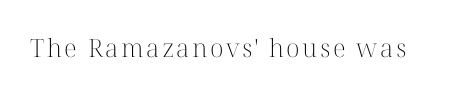
Q: Is the text bold? A: No.
Q: Is the text italic (slanted)? A: No, it is upright.
Q: Is the text underlined? A: No.
